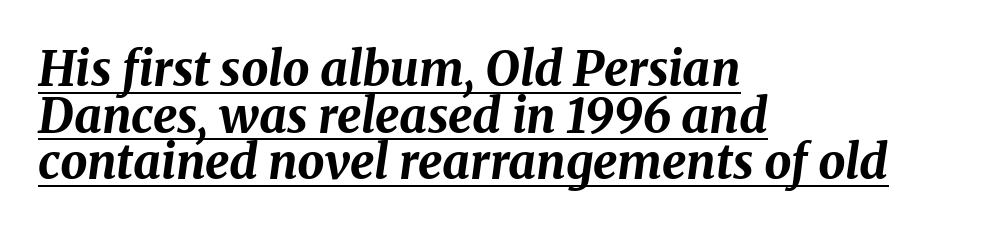
{"italic": "yes", "lean": "right", "slant_degrees": 8, "bold": "yes", "weight": "bold", "width": "normal", "stroke_contrast": "medium", "x_height": "medium", "monospaced": "no", "underline": "yes", "align": "left", "line_spacing": "tight", "line_spacing_ratio": 0.97, "letter_spacing": "normal", "letter_spacing_em": 0.0, "glyph_px": 48}
